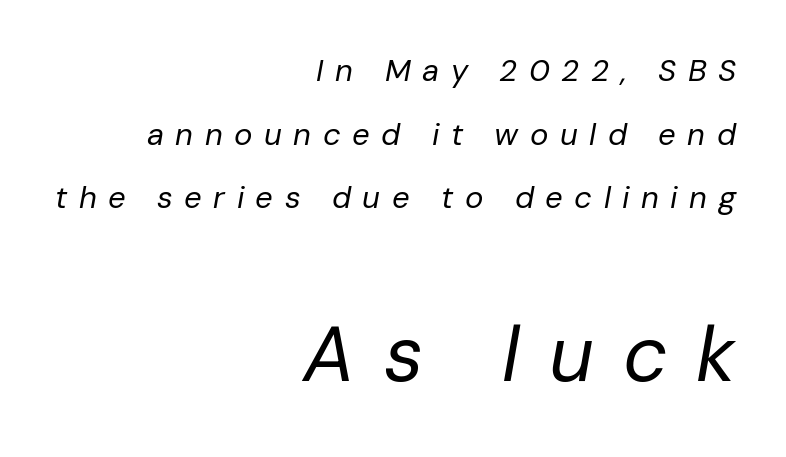
Q: Is the text bold? A: No.
Q: Is the text italic (slanted)? A: Yes, it leans right by about 10 degrees.
Q: Is the text underlined? A: No.
Q: How is the paragraph aligned? A: Right-aligned.
Q: Is the spacing between letters normal or unusually wide? A: Unusually wide.
Q: Is the spacing between lines tight, normal or loose? A: Loose.
Q: Which block of text is set in a larger size, the first (top) or the second (bottom)? A: The second (bottom) one.
Q: Width (condensed, normal, or wide)? A: Normal.
Q: Stroke contrast? A: Low.
Q: x-height? A: Medium.
Q: Monospaced? A: No.
